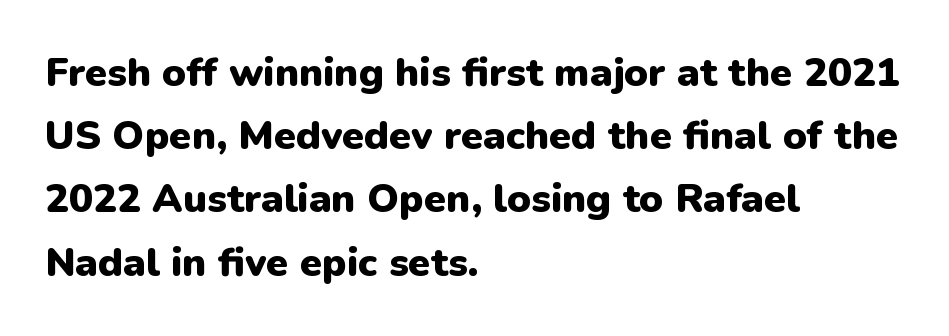
Q: Is the text bold? A: Yes.
Q: Is the text italic (slanted)? A: No, it is upright.
Q: Is the typeface a serif or a sans-serif typeface? A: Sans-serif.
Q: Is the text underlined? A: No.
Q: How is the paragraph aligned? A: Left-aligned.
Q: Is the spacing between letters normal or unusually wide? A: Normal.
Q: Is the spacing between lines tight, normal or loose? A: Normal.
Q: Width (condensed, normal, or wide)? A: Normal.
Q: Stroke contrast? A: Low.
Q: x-height? A: Medium.
Q: Monospaced? A: No.
